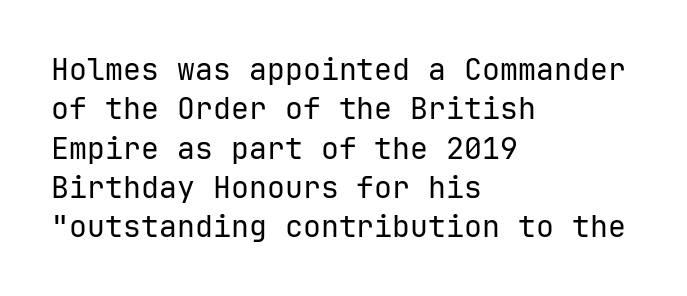
{"serif": "no", "italic": "no", "bold": "no", "weight": "regular", "width": "normal", "stroke_contrast": "low", "x_height": "medium", "underline": "no", "align": "left", "line_spacing": "normal", "line_spacing_ratio": 1.31, "letter_spacing": "normal", "letter_spacing_em": 0.0, "glyph_px": 30}
